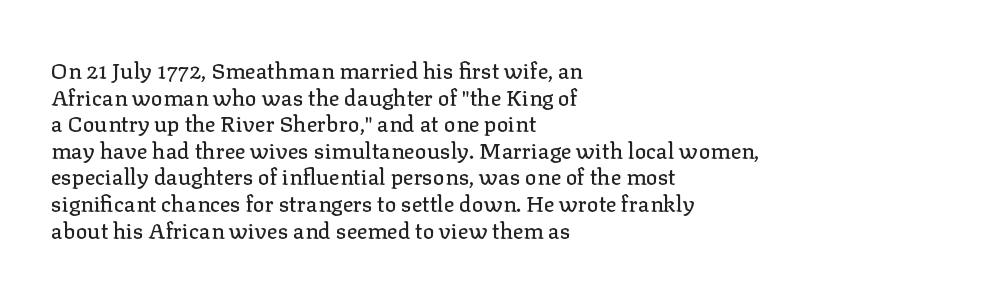
{"italic": "no", "underline": "no", "align": "left", "line_spacing_ratio": 1.21, "letter_spacing": "normal", "letter_spacing_em": 0.0, "glyph_px": 22}
